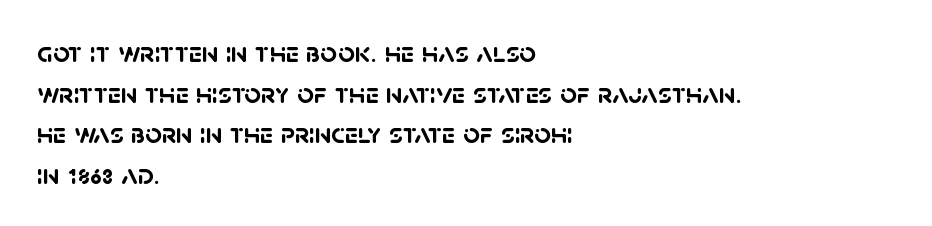
Q: Is the text bold? A: Yes.
Q: Is the typeface a serif or a sans-serif typeface? A: Sans-serif.
Q: Is the text underlined? A: No.
Q: How is the paragraph aligned? A: Left-aligned.
Q: Is the spacing between letters normal or unusually wide? A: Normal.
Q: Is the spacing between lines tight, normal or loose? A: Normal.
Q: Width (condensed, normal, or wide)? A: Normal.
Q: Stroke contrast? A: Low.
Q: x-height? A: Large.
Q: Monospaced? A: No.
